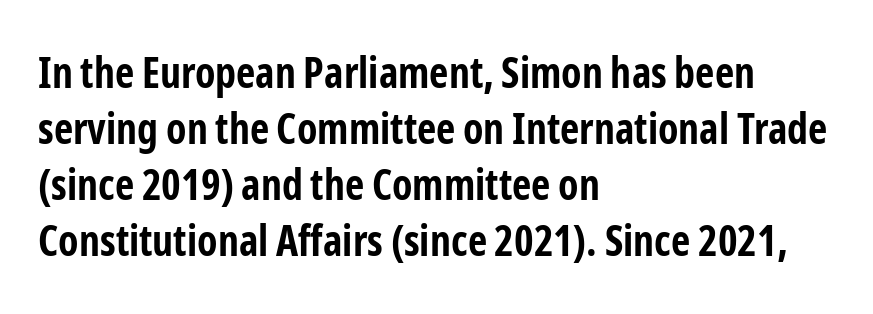
Plain, unruled lines of type. The lines sit at an ordinary, default distance from one another. Line starts are locked; line ends wander. Unlike italic type, these characters show no tilt at all. Nothing unusual about the tracking: characters are spaced as the font intends.
